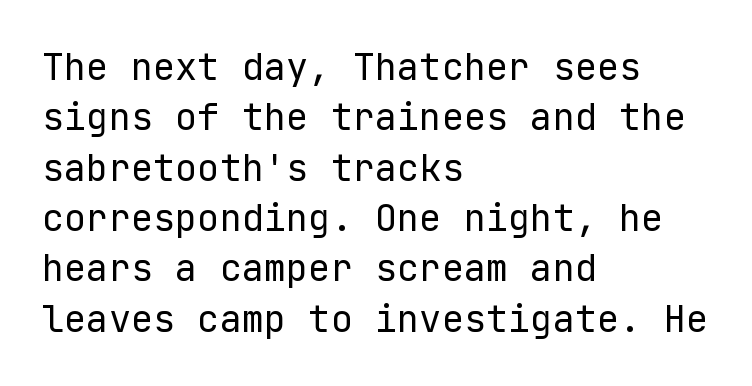
Q: Is the text bold? A: No.
Q: Is the text italic (slanted)? A: No, it is upright.
Q: Is the typeface a serif or a sans-serif typeface? A: Sans-serif.
Q: Is the text underlined? A: No.
Q: How is the paragraph aligned? A: Left-aligned.
Q: Is the spacing between letters normal or unusually wide? A: Normal.
Q: Is the spacing between lines tight, normal or loose? A: Normal.
Q: Width (condensed, normal, or wide)? A: Normal.
Q: Stroke contrast? A: Low.
Q: x-height? A: Medium.
